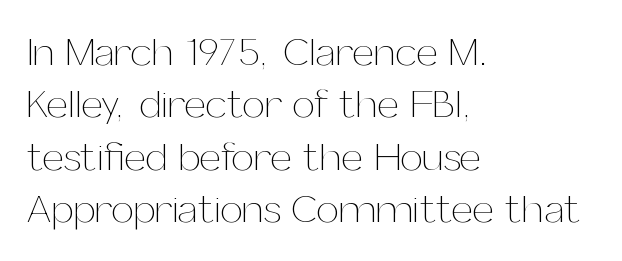
Q: Is the text bold? A: No.
Q: Is the text italic (slanted)? A: No, it is upright.
Q: Is the text underlined? A: No.
Q: How is the paragraph aligned? A: Left-aligned.
Q: Is the spacing between letters normal or unusually wide? A: Normal.
Q: Is the spacing between lines tight, normal or loose? A: Normal.
Q: Width (condensed, normal, or wide)? A: Normal.
Q: Stroke contrast? A: Medium.
Q: x-height? A: Medium.
Q: Monospaced? A: No.
